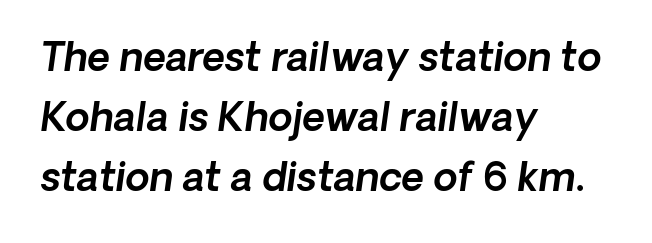
Q: Is the typeface a serif or a sans-serif typeface? A: Sans-serif.
Q: Is the text underlined? A: No.
Q: How is the paragraph aligned? A: Left-aligned.
Q: Is the spacing between letters normal or unusually wide? A: Normal.
Q: Is the spacing between lines tight, normal or loose? A: Normal.
Q: Width (condensed, normal, or wide)? A: Normal.
Q: x-height? A: Medium.
Q: Monospaced? A: No.
